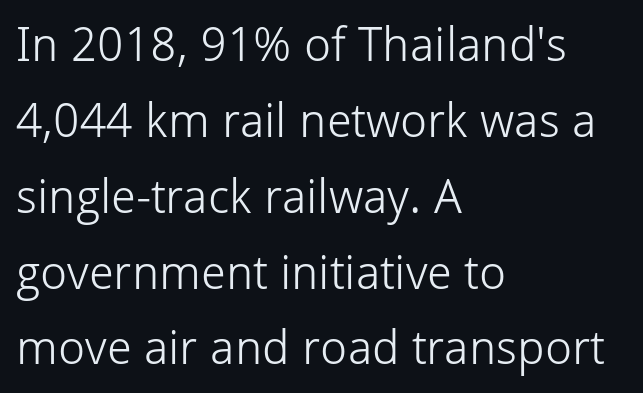
Q: Is the text bold? A: No.
Q: Is the text italic (slanted)? A: No, it is upright.
Q: Is the typeface a serif or a sans-serif typeface? A: Sans-serif.
Q: Is the text underlined? A: No.
Q: How is the paragraph aligned? A: Left-aligned.
Q: Is the spacing between letters normal or unusually wide? A: Normal.
Q: Is the spacing between lines tight, normal or loose? A: Normal.
Q: Width (condensed, normal, or wide)? A: Normal.
Q: Stroke contrast? A: Low.
Q: x-height? A: Medium.
Q: Monospaced? A: No.
